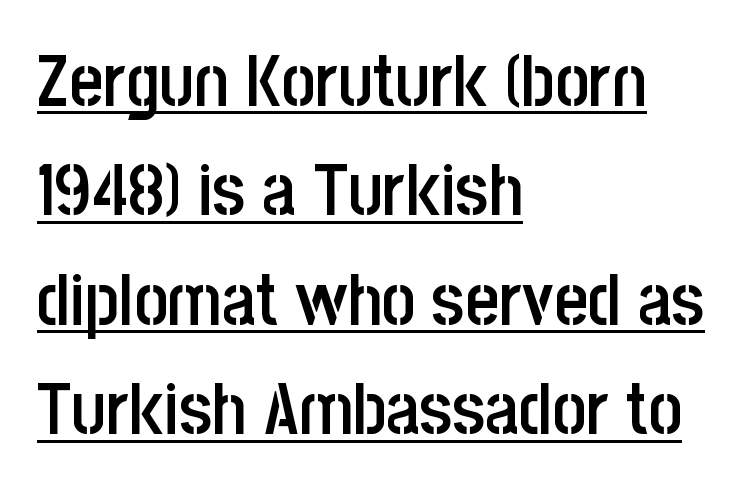
Tracking value appears to be zero — textbook default spacing. Left-aligned paragraph, ragged on the right. Firm but not heavy-handed strokes: this text is semibold. Quick note: interline space is typical.
